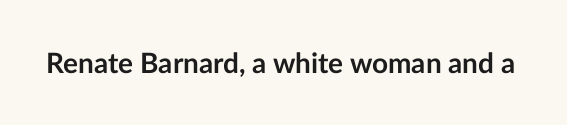
{"serif": "no", "italic": "no", "bold": "yes", "weight": "semibold", "width": "normal", "stroke_contrast": "low", "x_height": "medium", "monospaced": "no", "underline": "no", "letter_spacing": "normal", "letter_spacing_em": 0.0, "glyph_px": 28}
